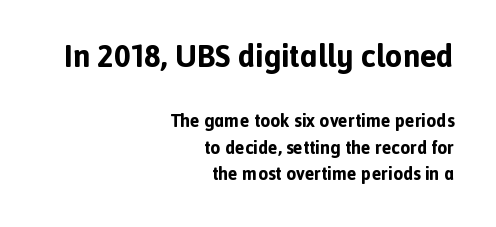
Q: Is the text bold? A: Yes.
Q: Is the text italic (slanted)? A: No, it is upright.
Q: Is the typeface a serif or a sans-serif typeface? A: Sans-serif.
Q: Is the text underlined? A: No.
Q: How is the paragraph aligned? A: Right-aligned.
Q: Is the spacing between letters normal or unusually wide? A: Normal.
Q: Is the spacing between lines tight, normal or loose? A: Normal.
Q: Which block of text is set in a larger size, the first (top) or the second (bottom)? A: The first (top) one.
Q: Width (condensed, normal, or wide)? A: Normal.
Q: x-height? A: Medium.
Q: Monospaced? A: No.
